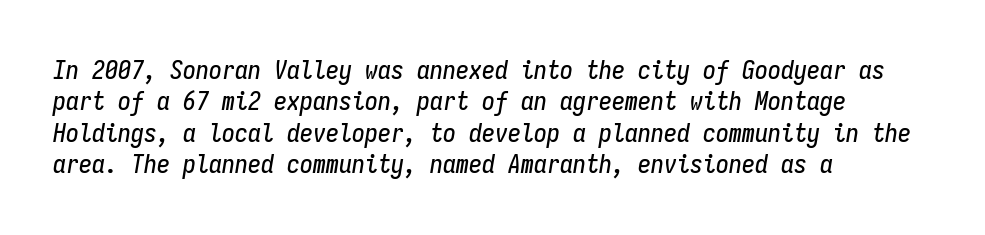
{"italic": "yes", "lean": "right", "slant_degrees": 9, "underline": "no", "align": "left", "line_spacing_ratio": 1.21, "letter_spacing": "normal", "letter_spacing_em": 0.0, "glyph_px": 26}
